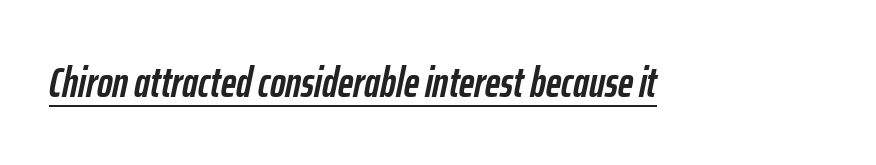
The image shows 42 px semibold, condensed type, italic (leaning right); set normal letter spacing, underlined; low stroke contrast and a medium x-height.
